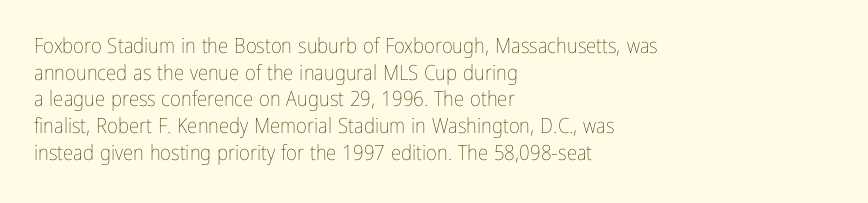
Q: Is the text bold? A: No.
Q: Is the text italic (slanted)? A: No, it is upright.
Q: Is the text underlined? A: No.
Q: How is the paragraph aligned? A: Left-aligned.
Q: Is the spacing between letters normal or unusually wide? A: Normal.
Q: Is the spacing between lines tight, normal or loose? A: Normal.
